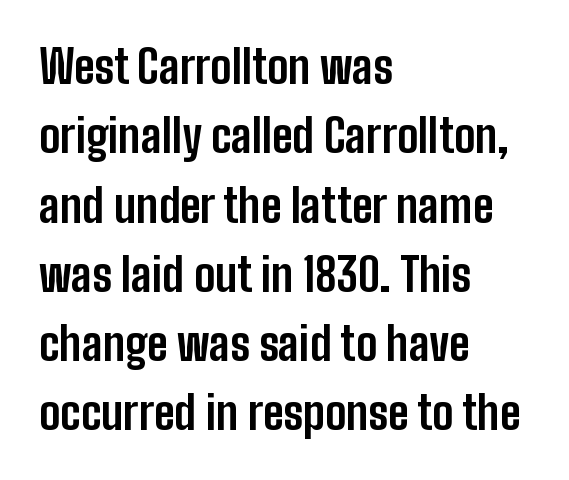
The baseline area is clear. It's the straight-up-and-down kind of type. Each letter keeps its own natural width here, so spacing adapts to shape. Visually the block forms a straight wall on the left and a jagged coastline on the right.
